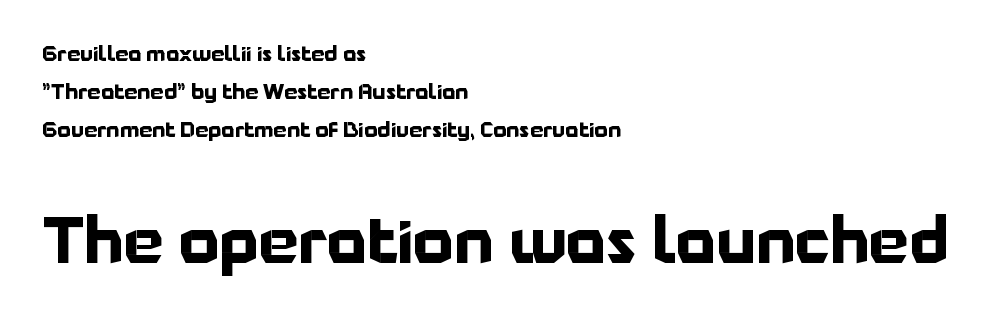
The image shows 63 px bold sans-serif type, upright; set left-aligned, line spacing 1.8x, normal letter spacing, not underlined; the second (bottom) block is 3.0x larger; low stroke contrast and a medium x-height.
